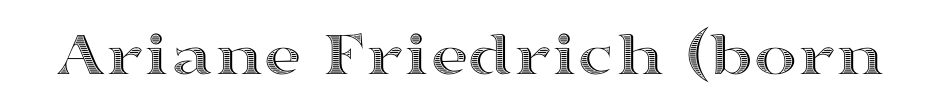
The image shows 65 px wide type, upright; set normal letter spacing, not underlined; a medium x-height.
